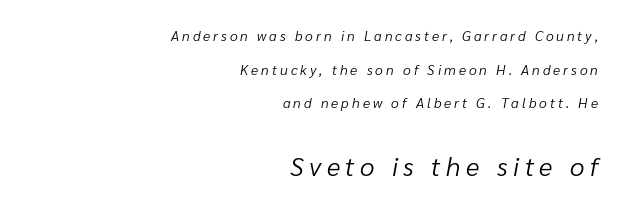
Q: Is the text bold? A: No.
Q: Is the text italic (slanted)? A: Yes, it leans right by about 10 degrees.
Q: Is the text underlined? A: No.
Q: How is the paragraph aligned? A: Right-aligned.
Q: Is the spacing between letters normal or unusually wide? A: Unusually wide.
Q: Is the spacing between lines tight, normal or loose? A: Loose.
Q: Which block of text is set in a larger size, the first (top) or the second (bottom)? A: The second (bottom) one.
